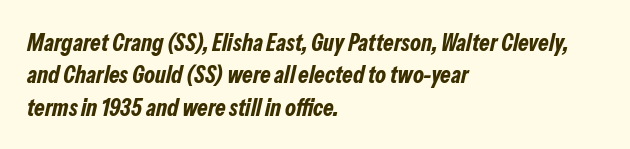
Q: Is the text bold? A: Yes.
Q: Is the text italic (slanted)? A: Yes, it leans right by about 13 degrees.
Q: Is the text underlined? A: No.
Q: How is the paragraph aligned? A: Left-aligned.
Q: Is the spacing between letters normal or unusually wide? A: Normal.
Q: Is the spacing between lines tight, normal or loose? A: Normal.
